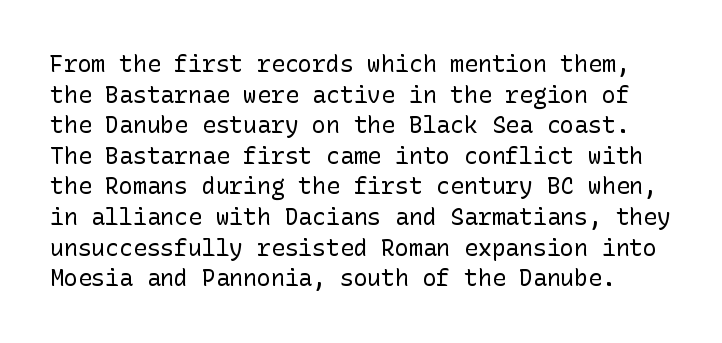
The image shows 23 px text type, upright; set normal line spacing (1.33x), normal letter spacing, not underlined.
